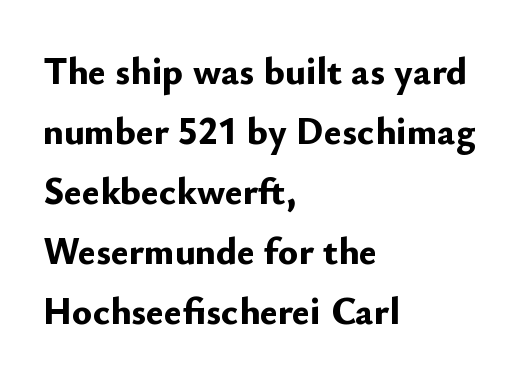
{"serif": "no", "italic": "no", "bold": "yes", "weight": "bold", "width": "normal", "stroke_contrast": "low", "x_height": "small", "monospaced": "no", "underline": "no", "align": "left", "line_spacing": "normal", "line_spacing_ratio": 1.58, "letter_spacing": "normal", "letter_spacing_em": 0.0, "glyph_px": 38}
